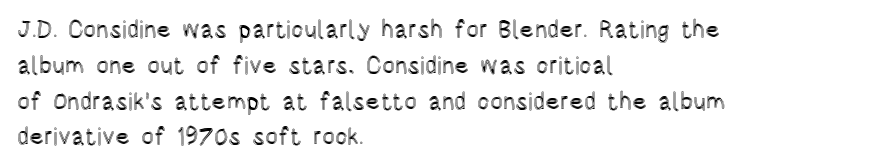
Summary of vertical rhythm: regular, with standard interline spacing. Is the block centered? No — it sits flush against the left margin. Nobody drew a line under any word here. Unlike italic type, these characters show no tilt at all.
